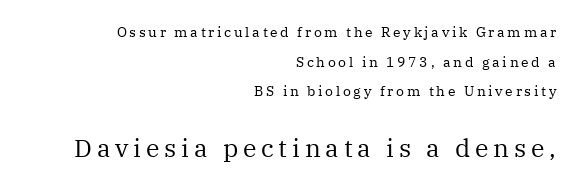
The image shows 25 px text type, upright; set right-aligned, loose line spacing (2.11x), not underlined; the second (bottom) block is 1.79x larger.
